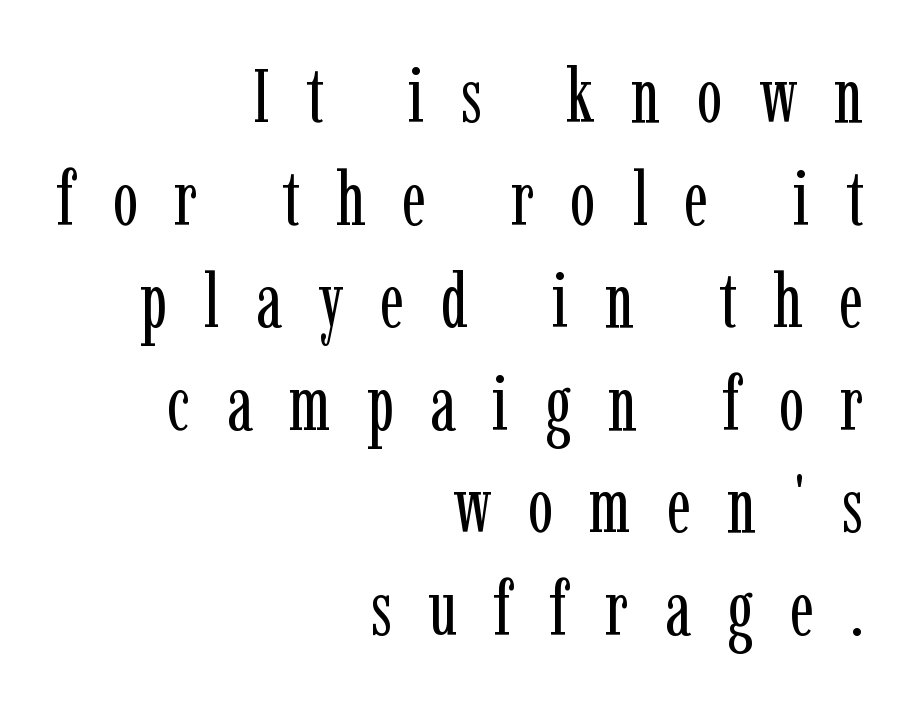
Q: Is the text bold? A: No.
Q: Is the text italic (slanted)? A: No, it is upright.
Q: Is the typeface a serif or a sans-serif typeface? A: Serif.
Q: Is the text underlined? A: No.
Q: How is the paragraph aligned? A: Right-aligned.
Q: Is the spacing between letters normal or unusually wide? A: Unusually wide.
Q: Is the spacing between lines tight, normal or loose? A: Normal.
Q: Width (condensed, normal, or wide)? A: Condensed.
Q: Stroke contrast? A: Low.
Q: x-height? A: Medium.
Q: Monospaced? A: No.
